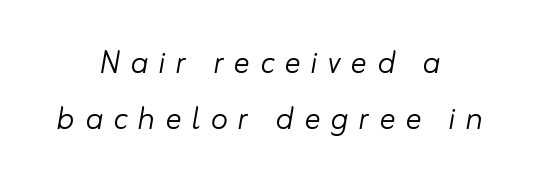
Q: Is the text bold? A: No.
Q: Is the text italic (slanted)? A: Yes, it leans right by about 10 degrees.
Q: Is the text underlined? A: No.
Q: How is the paragraph aligned? A: Centered.
Q: Is the spacing between letters normal or unusually wide? A: Unusually wide.
Q: Is the spacing between lines tight, normal or loose? A: Normal.
Q: Width (condensed, normal, or wide)? A: Normal.
Q: Stroke contrast? A: Low.
Q: x-height? A: Small.
Q: Monospaced? A: No.
